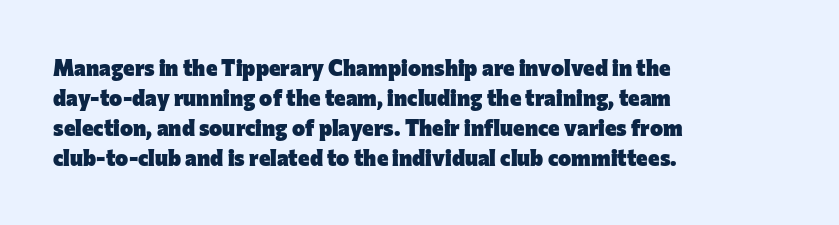
{"italic": "no", "bold": "yes", "underline": "no", "align": "left", "line_spacing": "normal", "line_spacing_ratio": 1.37, "letter_spacing": "normal", "letter_spacing_em": 0.0, "glyph_px": 22}
